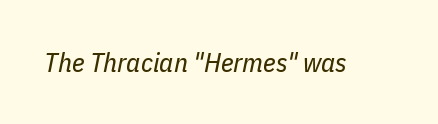
The image shows 27 px text type, italic (leaning right); set normal letter spacing, not underlined.
